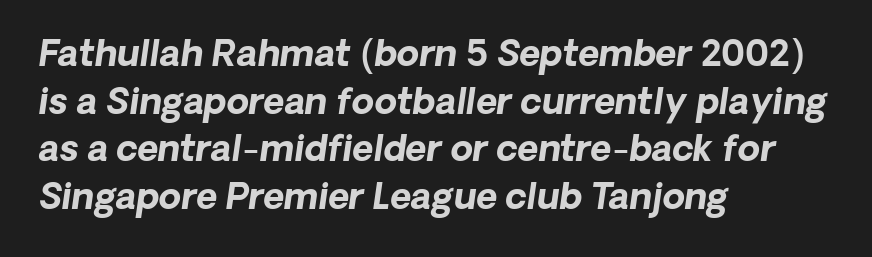
{"italic": "yes", "lean": "right", "slant_degrees": 8, "bold": "yes", "weight": "bold", "width": "normal", "stroke_contrast": "low", "x_height": "medium", "monospaced": "no", "underline": "no", "align": "left", "line_spacing": "normal", "line_spacing_ratio": 1.32, "letter_spacing": "normal", "letter_spacing_em": 0.0, "glyph_px": 36}
